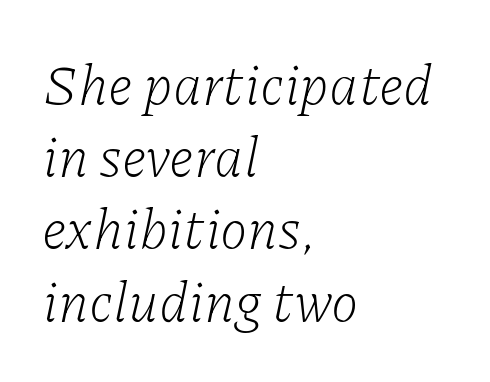
Q: Is the text bold? A: No.
Q: Is the text italic (slanted)? A: Yes, it leans right by about 11 degrees.
Q: Is the typeface a serif or a sans-serif typeface? A: Serif.
Q: Is the text underlined? A: No.
Q: How is the paragraph aligned? A: Left-aligned.
Q: Is the spacing between letters normal or unusually wide? A: Normal.
Q: Is the spacing between lines tight, normal or loose? A: Normal.
Q: Width (condensed, normal, or wide)? A: Normal.
Q: Stroke contrast? A: Low.
Q: x-height? A: Medium.
Q: Monospaced? A: No.
